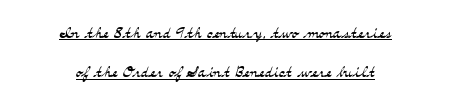
Q: Is the text bold? A: No.
Q: Is the text italic (slanted)? A: Yes.
Q: Is the text underlined? A: Yes.
Q: How is the paragraph aligned? A: Centered.
Q: Is the spacing between letters normal or unusually wide? A: Normal.
